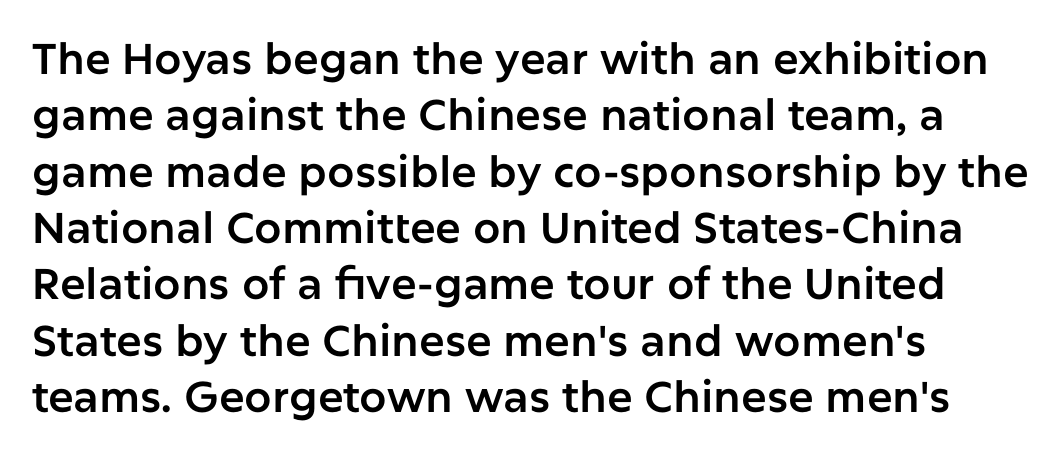
Q: Is the text italic (slanted)? A: No, it is upright.
Q: Is the typeface a serif or a sans-serif typeface? A: Sans-serif.
Q: Is the text underlined? A: No.
Q: How is the paragraph aligned? A: Left-aligned.
Q: Is the spacing between letters normal or unusually wide? A: Normal.
Q: Is the spacing between lines tight, normal or loose? A: Normal.
Q: Width (condensed, normal, or wide)? A: Normal.
Q: Stroke contrast? A: Low.
Q: x-height? A: Medium.
Q: Monospaced? A: No.
